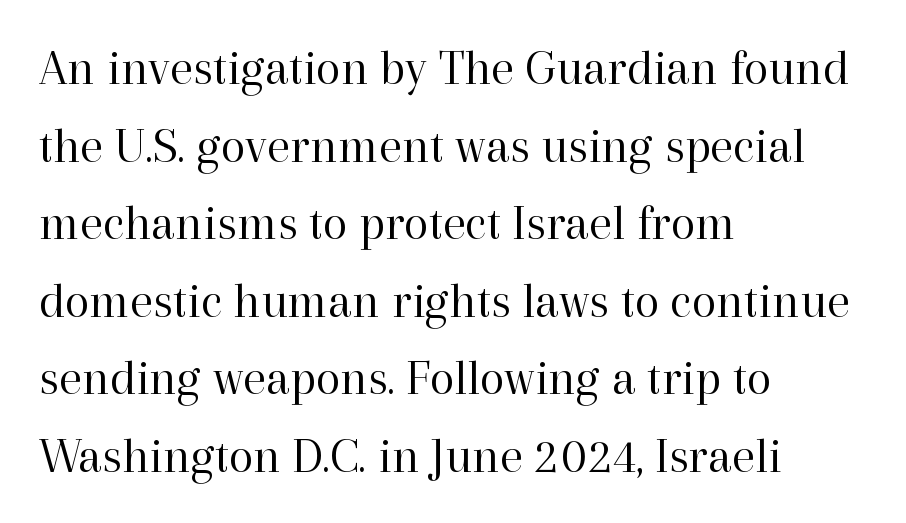
Q: Is the text bold? A: No.
Q: Is the text italic (slanted)? A: No, it is upright.
Q: Is the typeface a serif or a sans-serif typeface? A: Serif.
Q: Is the text underlined? A: No.
Q: How is the paragraph aligned? A: Left-aligned.
Q: Is the spacing between letters normal or unusually wide? A: Normal.
Q: Is the spacing between lines tight, normal or loose? A: Normal.
Q: Width (condensed, normal, or wide)? A: Normal.
Q: Stroke contrast? A: High.
Q: x-height? A: Medium.
Q: Monospaced? A: No.
